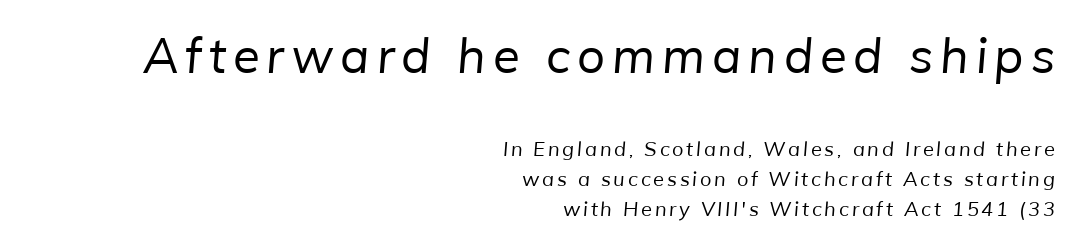
The image shows 49 px regular-weight sans-serif type; set right-aligned, normal line spacing (1.49x), not underlined; the first (top) block is 2.45x larger; low stroke contrast and a medium x-height.
